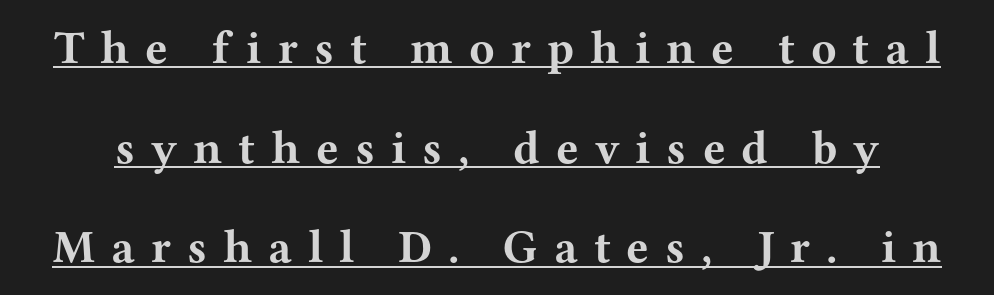
The image shows 47 px bold, wide serif type, upright; set loose line spacing (2.12x), unusually wide letter spacing (+0.34 em), underlined; medium stroke contrast and a medium x-height.
